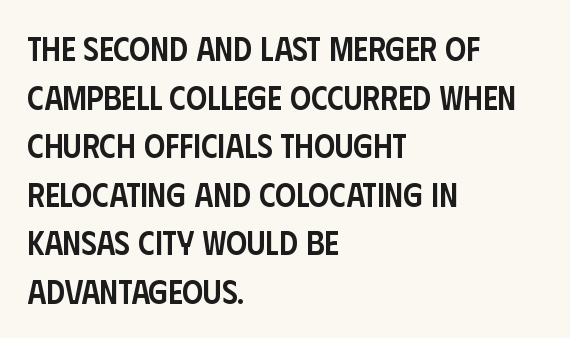
The image shows 33 px semibold, condensed sans-serif type, upright; set left-aligned, normal line spacing (1.47x), normal letter spacing, not underlined; low stroke contrast and a large x-height.
